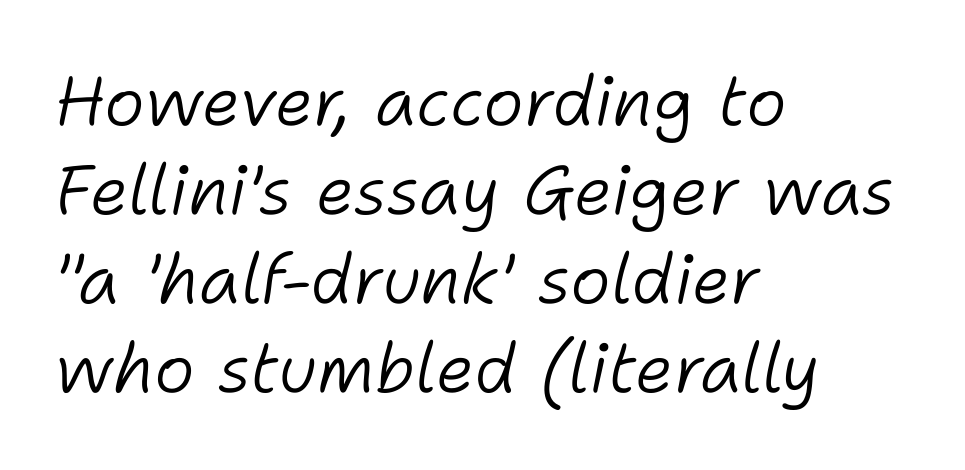
Q: Is the text bold? A: No.
Q: Is the text italic (slanted)? A: Yes, it leans right by about 11 degrees.
Q: Is the text underlined? A: No.
Q: How is the paragraph aligned? A: Left-aligned.
Q: Is the spacing between letters normal or unusually wide? A: Normal.
Q: Is the spacing between lines tight, normal or loose? A: Normal.
Q: Width (condensed, normal, or wide)? A: Normal.
Q: Stroke contrast? A: Low.
Q: x-height? A: Medium.
Q: Monospaced? A: No.
